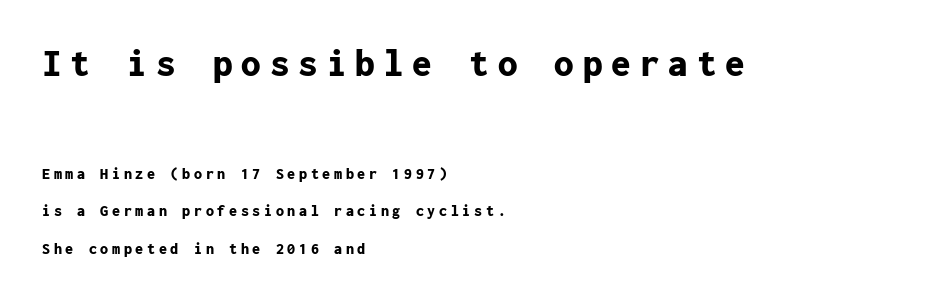
Q: Is the text bold? A: Yes.
Q: Is the text italic (slanted)? A: No, it is upright.
Q: Is the typeface a serif or a sans-serif typeface? A: Sans-serif.
Q: Is the text underlined? A: No.
Q: How is the paragraph aligned? A: Left-aligned.
Q: Is the spacing between letters normal or unusually wide? A: Unusually wide.
Q: Is the spacing between lines tight, normal or loose? A: Loose.
Q: Which block of text is set in a larger size, the first (top) or the second (bottom)? A: The first (top) one.
Q: Width (condensed, normal, or wide)? A: Normal.
Q: Stroke contrast? A: Low.
Q: x-height? A: Medium.
Q: Monospaced? A: Yes.
